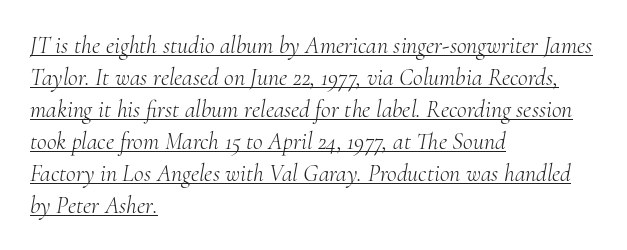
{"italic": "yes", "lean": "right", "slant_degrees": 10, "bold": "no", "underline": "yes", "align": "left", "line_spacing": "normal", "line_spacing_ratio": 1.33, "letter_spacing": "normal", "letter_spacing_em": 0.0, "glyph_px": 24}
